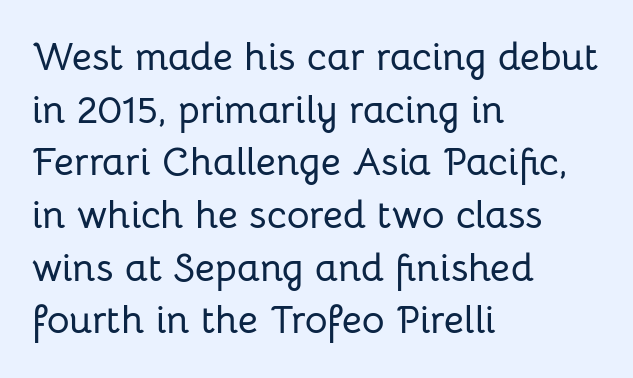
Q: Is the text italic (slanted)? A: No, it is upright.
Q: Is the typeface a serif or a sans-serif typeface? A: Sans-serif.
Q: Is the text underlined? A: No.
Q: How is the paragraph aligned? A: Left-aligned.
Q: Is the spacing between letters normal or unusually wide? A: Normal.
Q: Is the spacing between lines tight, normal or loose? A: Normal.
Q: Width (condensed, normal, or wide)? A: Normal.
Q: Stroke contrast? A: Low.
Q: x-height? A: Medium.
Q: Monospaced? A: No.
